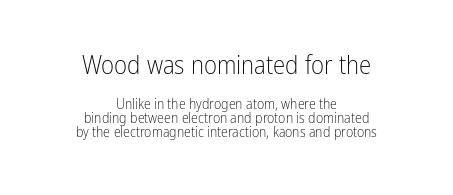
{"italic": "no", "bold": "no", "underline": "no", "align": "center", "line_spacing": "tight", "line_spacing_ratio": 0.98, "letter_spacing": "normal", "letter_spacing_em": 0.0, "larger_block": "first", "size_ratio": 1.79, "glyph_px": 25}
